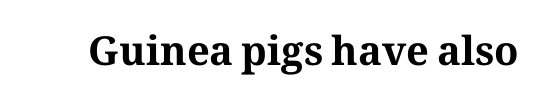
Q: Is the text bold? A: Yes.
Q: Is the text italic (slanted)? A: No, it is upright.
Q: Is the typeface a serif or a sans-serif typeface? A: Serif.
Q: Is the text underlined? A: No.
Q: Is the spacing between letters normal or unusually wide? A: Normal.
Q: Width (condensed, normal, or wide)? A: Normal.
Q: Stroke contrast? A: Medium.
Q: x-height? A: Medium.
Q: Monospaced? A: No.
